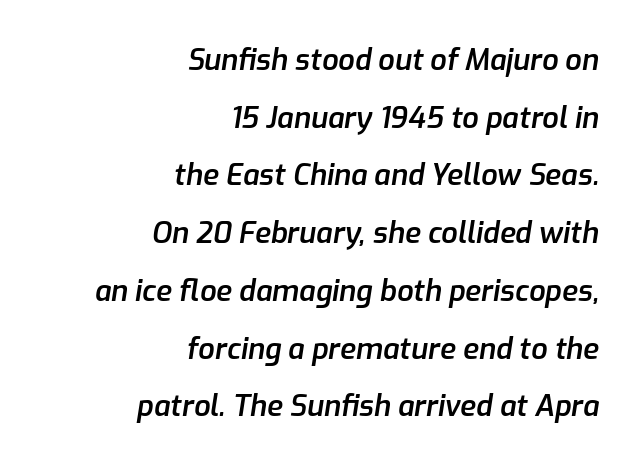
Q: Is the text bold? A: Semi-bold.
Q: Is the text italic (slanted)? A: Yes, it leans right by about 9 degrees.
Q: Is the text underlined? A: No.
Q: How is the paragraph aligned? A: Right-aligned.
Q: Is the spacing between letters normal or unusually wide? A: Normal.
Q: Is the spacing between lines tight, normal or loose? A: Loose.
Q: Width (condensed, normal, or wide)? A: Normal.
Q: Stroke contrast? A: Low.
Q: x-height? A: Medium.
Q: Monospaced? A: No.
